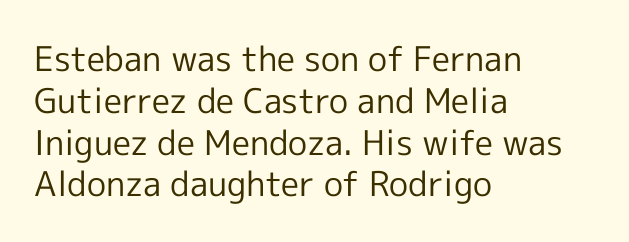
Q: Is the text bold? A: No.
Q: Is the text italic (slanted)? A: No, it is upright.
Q: Is the typeface a serif or a sans-serif typeface? A: Sans-serif.
Q: Is the text underlined? A: No.
Q: How is the paragraph aligned? A: Left-aligned.
Q: Is the spacing between letters normal or unusually wide? A: Normal.
Q: Width (condensed, normal, or wide)? A: Normal.
Q: x-height? A: Medium.
Q: Monospaced? A: No.
